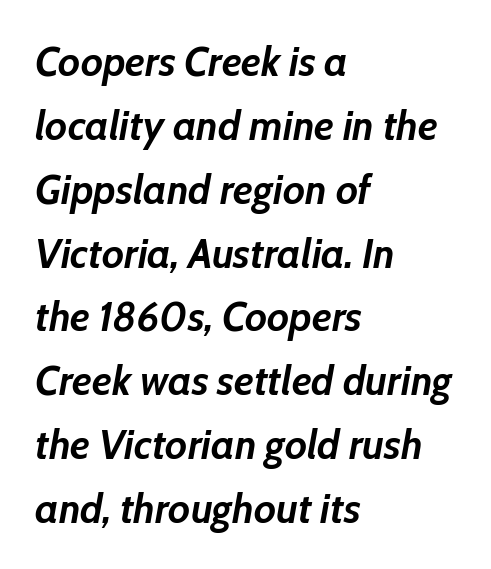
Q: Is the text bold? A: Yes.
Q: Is the text italic (slanted)? A: Yes, it leans right by about 10 degrees.
Q: Is the text underlined? A: No.
Q: How is the paragraph aligned? A: Left-aligned.
Q: Is the spacing between letters normal or unusually wide? A: Normal.
Q: Is the spacing between lines tight, normal or loose? A: Normal.
Q: Width (condensed, normal, or wide)? A: Normal.
Q: Stroke contrast? A: Low.
Q: x-height? A: Medium.
Q: Monospaced? A: No.
